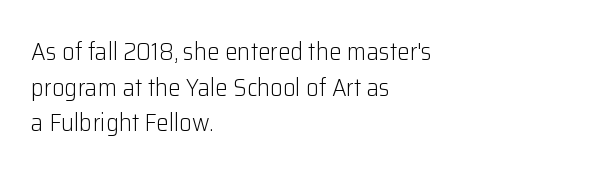
The image shows 25 px text type, upright; set left-aligned, normal line spacing (1.43x), normal letter spacing, not underlined.
